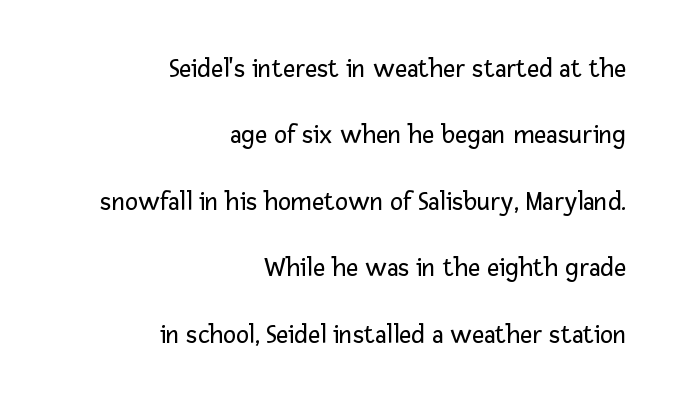
{"italic": "no", "bold": "no", "underline": "no", "align": "right", "line_spacing": "loose", "line_spacing_ratio": 2.46, "letter_spacing": "normal", "letter_spacing_em": 0.0, "glyph_px": 27}
